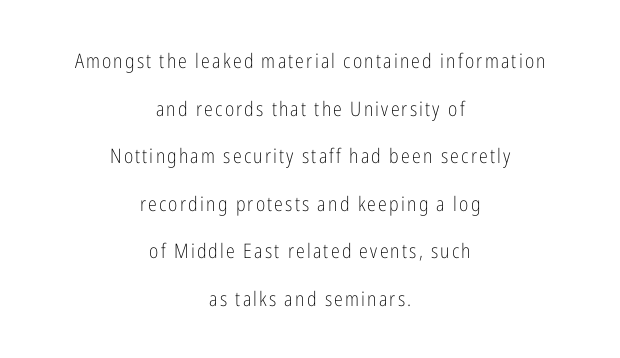
The image shows 20 px text type, upright; set centered, loose line spacing (2.38x), not underlined.
